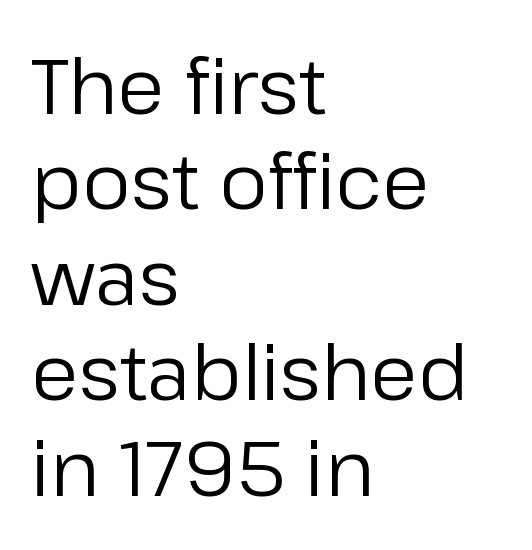
Q: Is the text bold? A: No.
Q: Is the text italic (slanted)? A: No, it is upright.
Q: Is the typeface a serif or a sans-serif typeface? A: Sans-serif.
Q: Is the text underlined? A: No.
Q: How is the paragraph aligned? A: Left-aligned.
Q: Is the spacing between letters normal or unusually wide? A: Normal.
Q: Width (condensed, normal, or wide)? A: Normal.
Q: Stroke contrast? A: Low.
Q: x-height? A: Medium.
Q: Monospaced? A: No.
